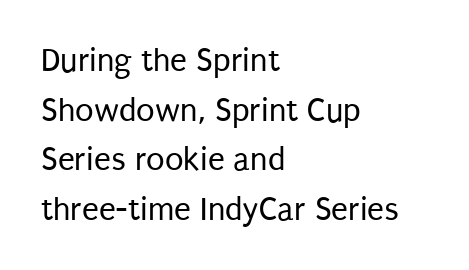
The image shows 34 px regular-weight, condensed sans-serif type, upright; set left-aligned, normal line spacing (1.46x), normal letter spacing, not underlined; low stroke contrast and a large x-height.
